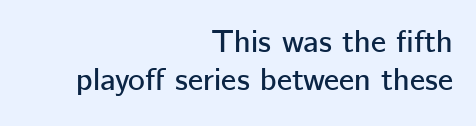
Q: Is the text italic (slanted)? A: No, it is upright.
Q: Is the typeface a serif or a sans-serif typeface? A: Sans-serif.
Q: Is the text underlined? A: No.
Q: How is the paragraph aligned? A: Right-aligned.
Q: Is the spacing between letters normal or unusually wide? A: Normal.
Q: Width (condensed, normal, or wide)? A: Normal.
Q: Stroke contrast? A: Low.
Q: x-height? A: Medium.
Q: Monospaced? A: No.
